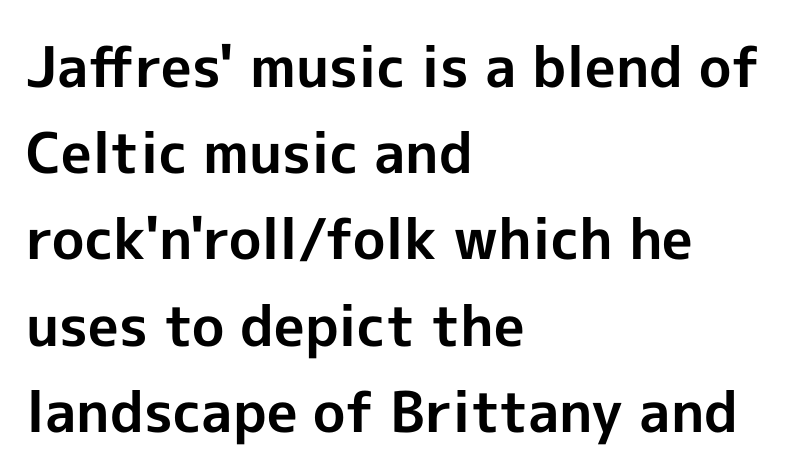
The image shows 56 px bold sans-serif type, upright; set left-aligned, normal line spacing (1.54x), normal letter spacing, not underlined; a medium x-height.
